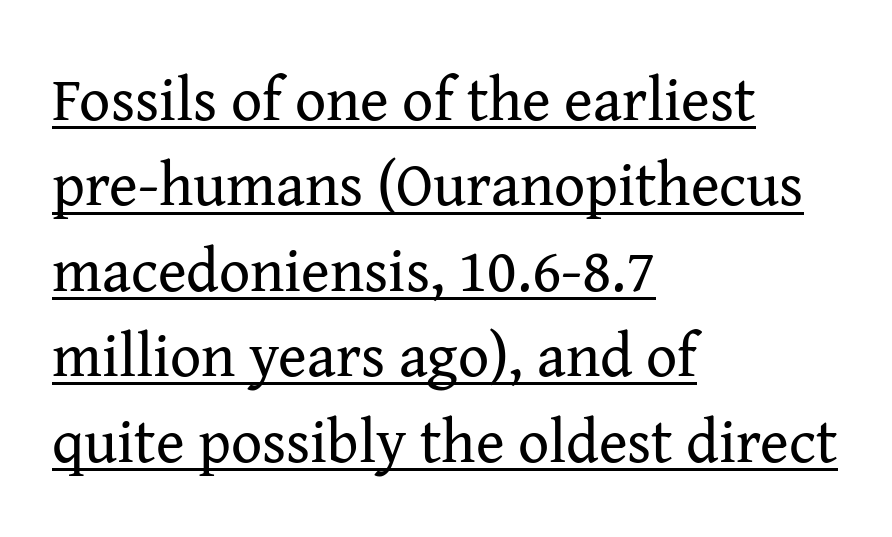
{"serif": "yes", "italic": "no", "bold": "no", "weight": "regular", "width": "normal", "stroke_contrast": "medium", "x_height": "medium", "monospaced": "no", "underline": "yes", "align": "left", "line_spacing": "normal", "line_spacing_ratio": 1.4, "letter_spacing": "normal", "letter_spacing_em": 0.0, "glyph_px": 61}
